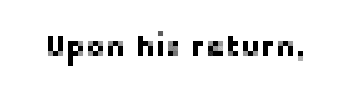
Q: Is the text italic (slanted)? A: No, it is upright.
Q: Is the typeface a serif or a sans-serif typeface? A: Sans-serif.
Q: Is the text underlined? A: No.
Q: Is the spacing between letters normal or unusually wide? A: Normal.
Q: Width (condensed, normal, or wide)? A: Normal.
Q: Stroke contrast? A: Low.
Q: x-height? A: Medium.
Q: Monospaced? A: No.
